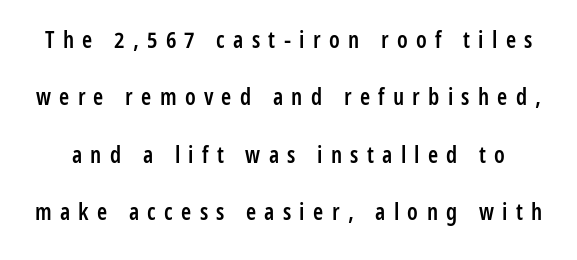
Q: Is the text bold? A: Semi-bold.
Q: Is the text italic (slanted)? A: No, it is upright.
Q: Is the text underlined? A: No.
Q: Is the spacing between letters normal or unusually wide? A: Unusually wide.
Q: Is the spacing between lines tight, normal or loose? A: Loose.
